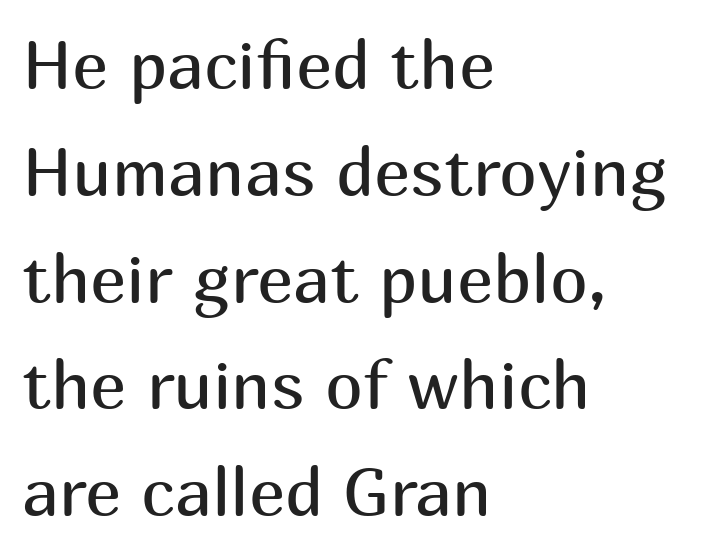
Are there feet on the stems? There aren't — it's a sans. The weight tops out at a normal text grade. The string is rendered with underlining switched off. Typeset ragged right — the left edge is the straight one.
